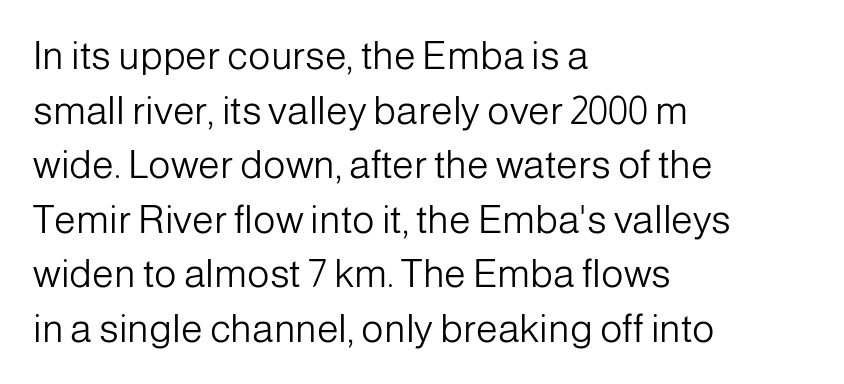
The line texture is even and compact thanks to regular tracking. Quick note: underline off. Does the type have serifs? No, each stem ends abruptly. Varying glyph widths throughout — classic text-font behaviour. The letters stand straight up with perfectly vertical stems.
